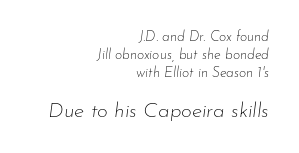
{"italic": "yes", "lean": "right", "slant_degrees": 7, "bold": "no", "underline": "no", "align": "right", "line_spacing": "normal", "line_spacing_ratio": 1.29, "letter_spacing": "normal", "letter_spacing_em": 0.0, "larger_block": "second", "size_ratio": 1.5, "glyph_px": 21}
